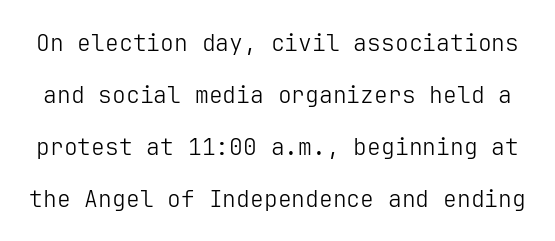
{"italic": "no", "bold": "no", "underline": "no", "line_spacing": "loose", "line_spacing_ratio": 2.26, "letter_spacing": "normal", "letter_spacing_em": 0.0, "glyph_px": 23}
